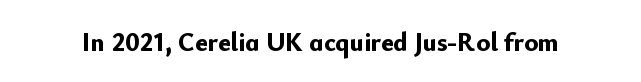
{"italic": "no", "bold": "yes", "underline": "no", "letter_spacing": "normal", "letter_spacing_em": 0.0, "glyph_px": 26}
